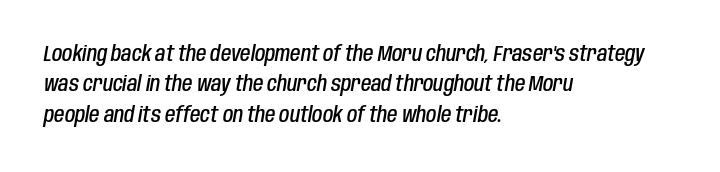
Q: Is the text bold? A: Semi-bold.
Q: Is the text italic (slanted)? A: Yes, it leans right by about 10 degrees.
Q: Is the text underlined? A: No.
Q: How is the paragraph aligned? A: Left-aligned.
Q: Is the spacing between letters normal or unusually wide? A: Normal.
Q: Is the spacing between lines tight, normal or loose? A: Normal.
